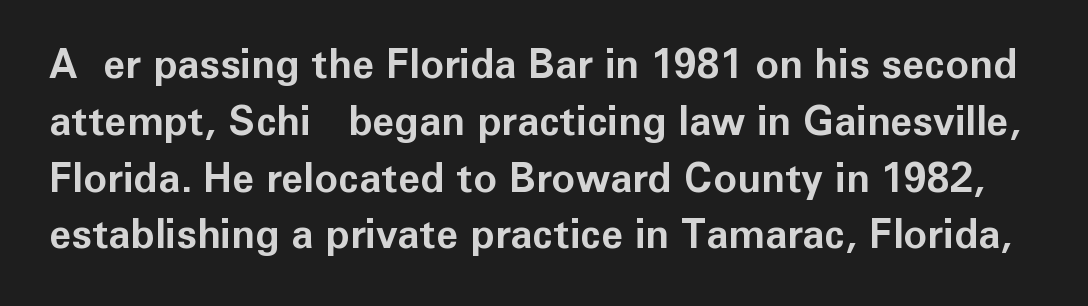
{"serif": "no", "italic": "no", "bold": "yes", "weight": "bold", "width": "normal", "stroke_contrast": "low", "x_height": "medium", "monospaced": "no", "underline": "no", "line_spacing": "normal", "line_spacing_ratio": 1.42, "letter_spacing": "normal", "letter_spacing_em": 0.0, "glyph_px": 40}
